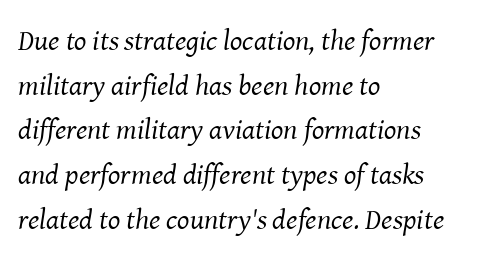
{"serif": "yes", "italic": "yes", "lean": "right", "slant_degrees": 8, "bold": "no", "weight": "regular", "width": "normal", "stroke_contrast": "medium", "x_height": "medium", "monospaced": "no", "underline": "no", "align": "left", "line_spacing": "normal", "line_spacing_ratio": 1.54, "letter_spacing": "normal", "letter_spacing_em": 0.0, "glyph_px": 29}
